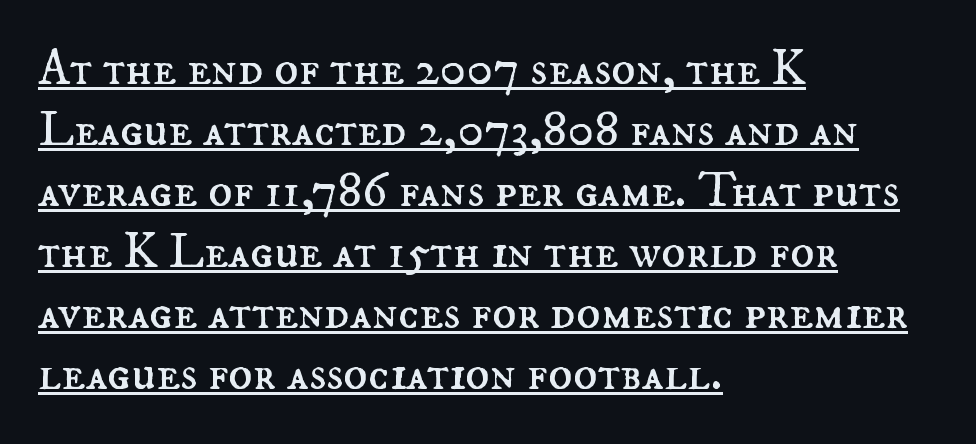
Q: Is the text bold? A: No.
Q: Is the text italic (slanted)? A: No, it is upright.
Q: Is the text underlined? A: Yes.
Q: How is the paragraph aligned? A: Left-aligned.
Q: Is the spacing between letters normal or unusually wide? A: Normal.
Q: Width (condensed, normal, or wide)? A: Normal.
Q: Stroke contrast? A: Medium.
Q: x-height? A: Small.
Q: Monospaced? A: No.
